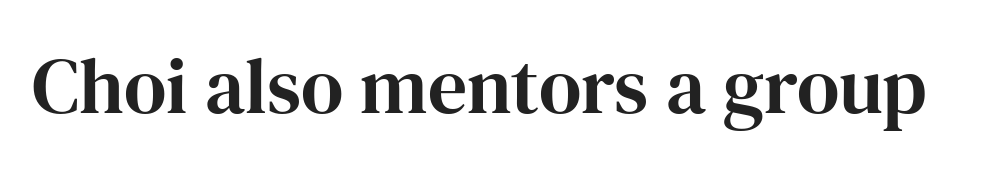
The image shows 78 px serif type, upright; set normal letter spacing, not underlined; high stroke contrast and a medium x-height.
